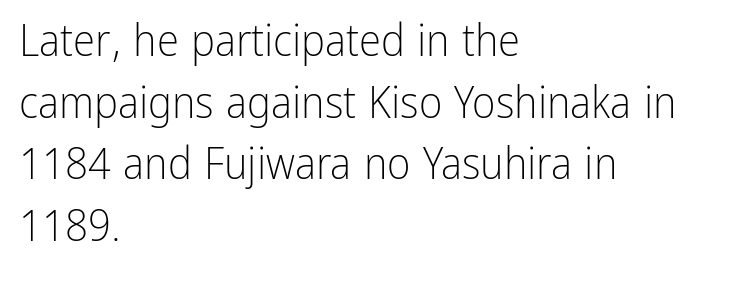
The image shows 45 px light, condensed sans-serif type, upright; set left-aligned, normal line spacing (1.37x), normal letter spacing, not underlined; low stroke contrast and a medium x-height.
